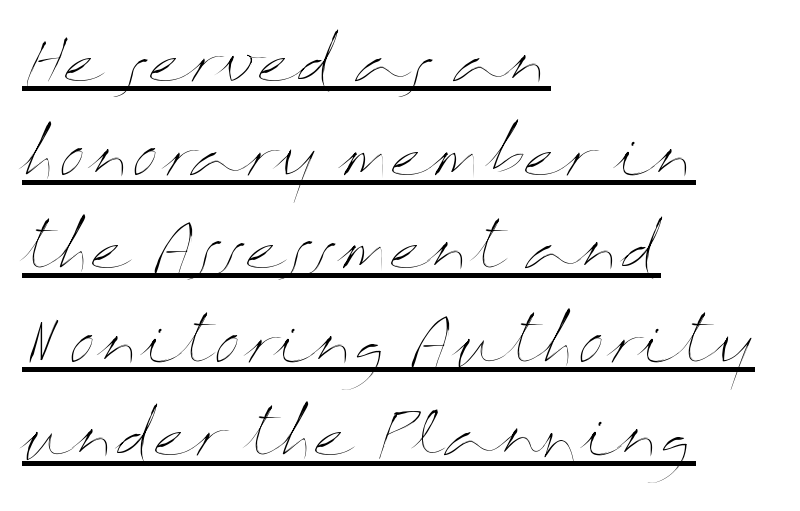
Compared with a centered layout, this one pins lines to the left instead. Nothing unusual about the tracking: characters are spaced as the font intends. The glyphs are accompanied by a horizontal stroke just below them. Evenly set lines give the paragraph a standard silhouette. Heft: none added — not bold. A typesetter would call this proportional, since set widths differ per character.
